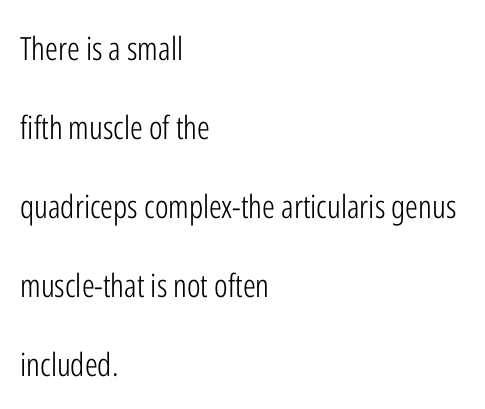
No extra tracking has been applied to these lines. A light-to-regular cut is what we see here. A typesetter would call this leading open, well beyond the default. Reading down the block, your eye returns to a fixed left position each line. Do the characters align in a grid? No, the font is proportional.
